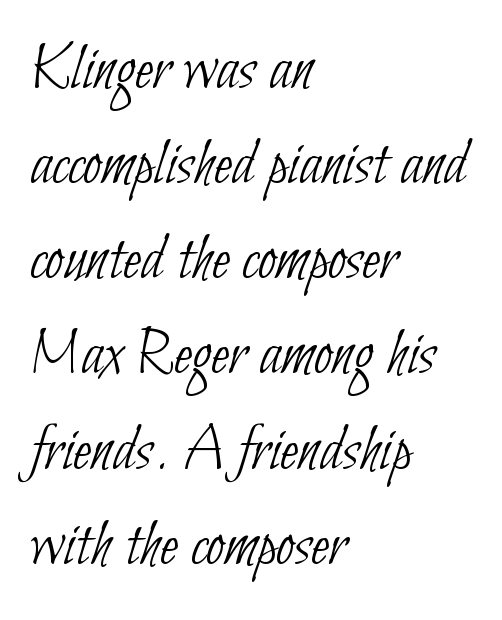
{"serif": "no", "bold": "no", "weight": "thin", "width": "condensed", "stroke_contrast": "low", "x_height": "small", "monospaced": "no", "underline": "no", "align": "left", "line_spacing": "normal", "line_spacing_ratio": 1.42, "letter_spacing": "normal", "letter_spacing_em": 0.0, "glyph_px": 67}
